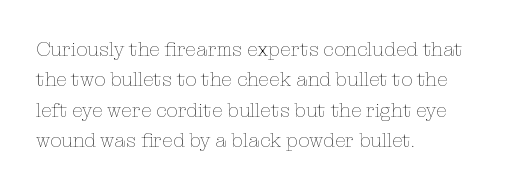
The typesetting does not lean heavy: it is not bold. Words appear dense and cohesive because spacing is normal. Every character sits straight up, as roman type does. What's the leading like? Ordinary, nothing unusual. Glance below the letters and you will spot only blank space.
